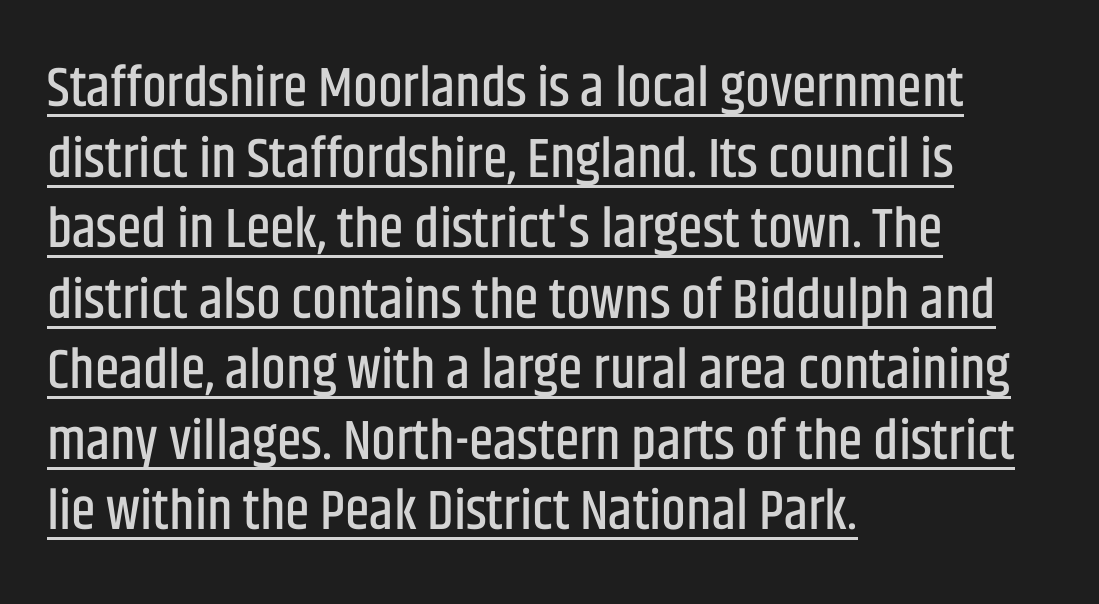
{"serif": "no", "italic": "no", "width": "condensed", "stroke_contrast": "low", "x_height": "large", "monospaced": "no", "underline": "yes", "align": "left", "line_spacing": "normal", "line_spacing_ratio": 1.26, "letter_spacing": "normal", "letter_spacing_em": 0.0, "glyph_px": 56}
